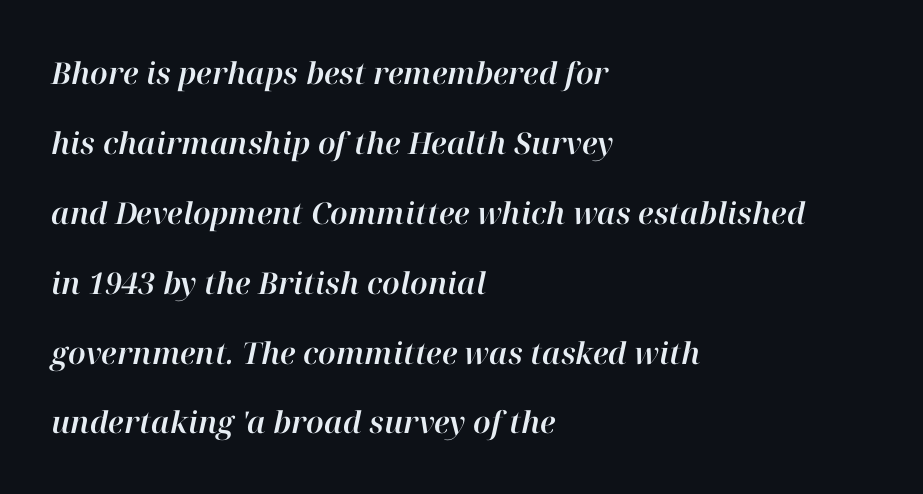
{"italic": "yes", "lean": "right", "slant_degrees": 12, "width": "normal", "stroke_contrast": "high", "x_height": "medium", "monospaced": "no", "underline": "no", "align": "left", "line_spacing": "loose", "line_spacing_ratio": 2.33, "letter_spacing": "normal", "letter_spacing_em": 0.0, "glyph_px": 30}
